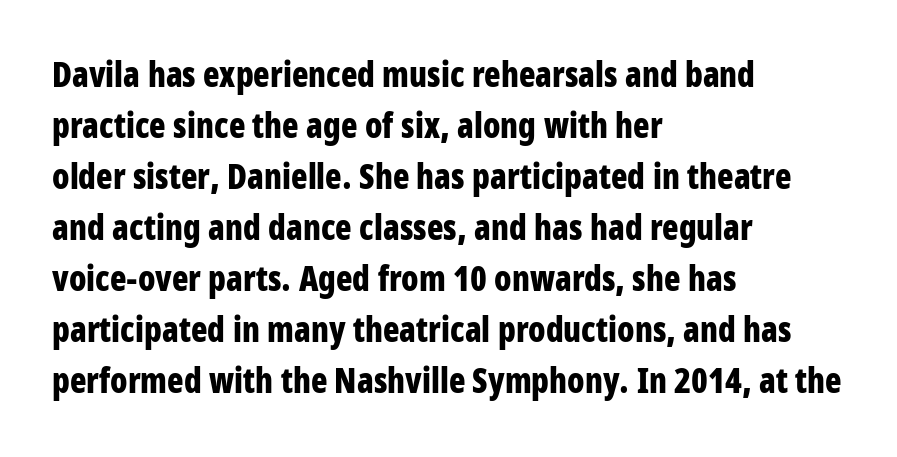
The image shows 34 px bold, condensed sans-serif type, upright; set left-aligned, normal line spacing (1.5x), normal letter spacing, not underlined; low stroke contrast and a large x-height.
